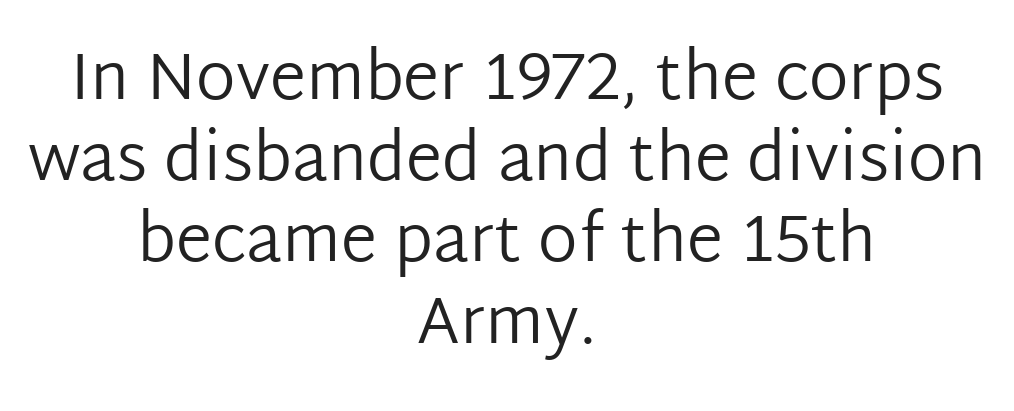
A typesetter would call this proportional, since set widths differ per character. Short and long lines alike share a common midpoint. The baseline area is clear. The typography opts for an upright posture over an oblique one. Unlike a traditional serif, this face leaves its strokes unadorned.
